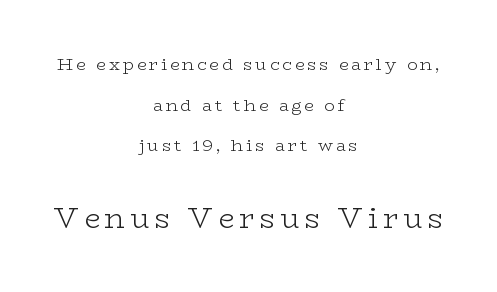
{"serif": "yes", "italic": "no", "bold": "no", "weight": "light", "width": "wide", "stroke_contrast": "low", "x_height": "medium", "monospaced": "no", "underline": "no", "align": "center", "line_spacing": "loose", "line_spacing_ratio": 2.39, "larger_block": "second", "size_ratio": 1.71, "glyph_px": 29}
